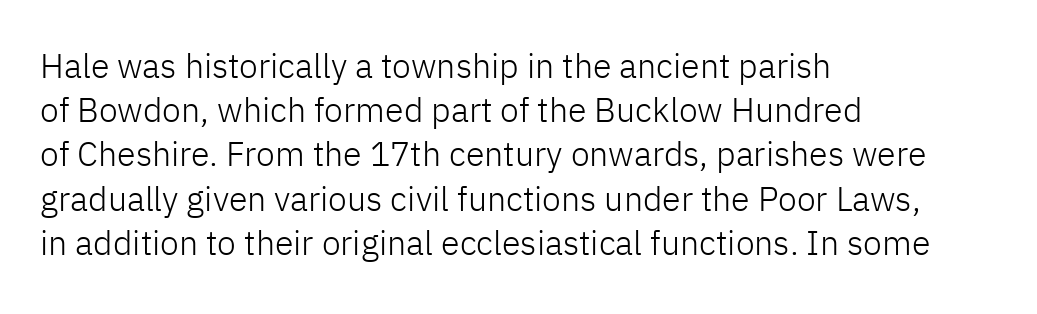
The image shows 34 px light sans-serif type, upright; set left-aligned, normal line spacing (1.3x), normal letter spacing, not underlined; low stroke contrast and a medium x-height.
